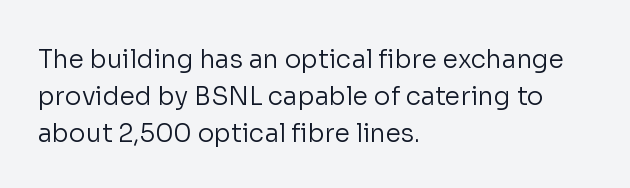
{"italic": "no", "bold": "no", "underline": "no", "align": "left", "line_spacing": "normal", "line_spacing_ratio": 1.49, "letter_spacing": "normal", "letter_spacing_em": 0.0, "glyph_px": 25}
